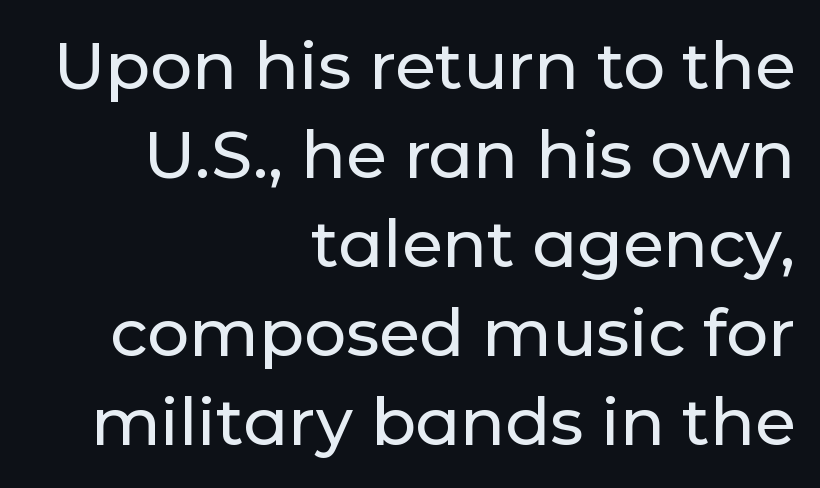
The image shows 66 px sans-serif type, upright; set right-aligned, normal line spacing (1.35x), normal letter spacing, not underlined; low stroke contrast and a medium x-height.
